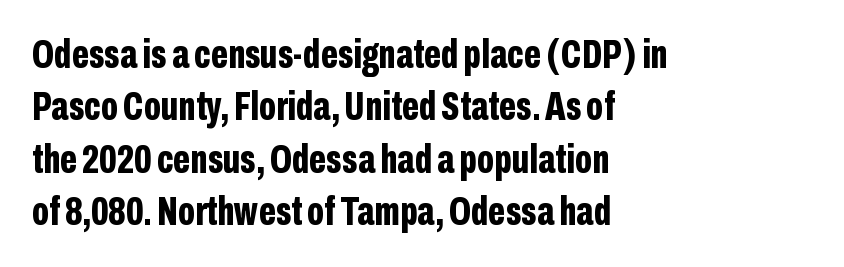
Q: Is the text bold? A: Yes.
Q: Is the text italic (slanted)? A: No, it is upright.
Q: Is the typeface a serif or a sans-serif typeface? A: Sans-serif.
Q: Is the text underlined? A: No.
Q: How is the paragraph aligned? A: Left-aligned.
Q: Is the spacing between letters normal or unusually wide? A: Normal.
Q: Is the spacing between lines tight, normal or loose? A: Normal.
Q: Width (condensed, normal, or wide)? A: Condensed.
Q: Stroke contrast? A: Low.
Q: x-height? A: Medium.
Q: Monospaced? A: No.
